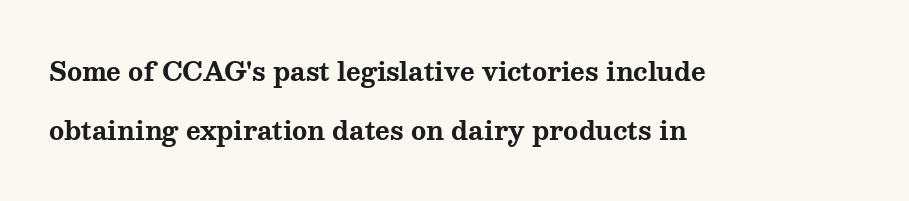
{"italic": "no", "bold": "yes", "underline": "no", "align": "left", "line_spacing": "loose", "line_spacing_ratio": 2.38, "letter_spacing": "normal", "letter_spacing_em": 0.0, "glyph_px": 25}
